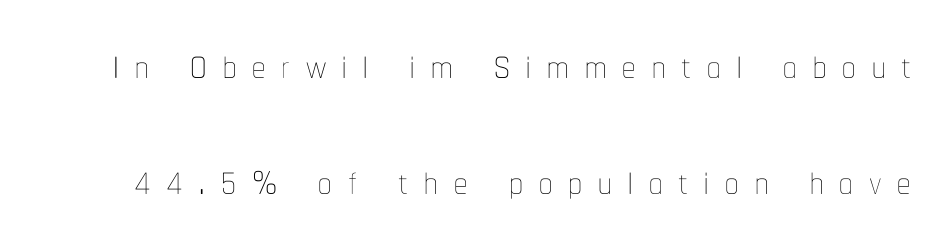
{"italic": "no", "bold": "no", "weight": "thin", "width": "condensed", "stroke_contrast": "low", "x_height": "medium", "monospaced": "no", "underline": "no", "line_spacing": "loose", "line_spacing_ratio": 2.18, "letter_spacing": "wide", "letter_spacing_em": 0.3, "glyph_px": 53}
